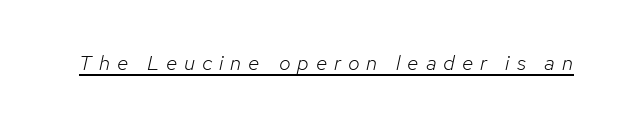
The image shows 21 px text type, italic (leaning right); set unusually wide letter spacing (+0.33 em), underlined.
